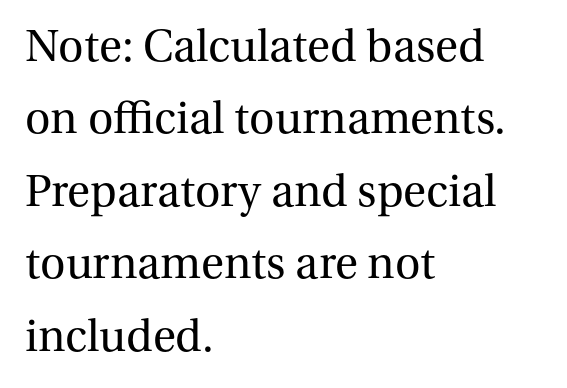
Does the copy run flush right? No — it runs flush left. The letters carry serifs — small finishing strokes at the ends of their stems. No letter is thick-stroked: the sample isn't bold. Tall strokes in this sample are plumb rather than angled.
